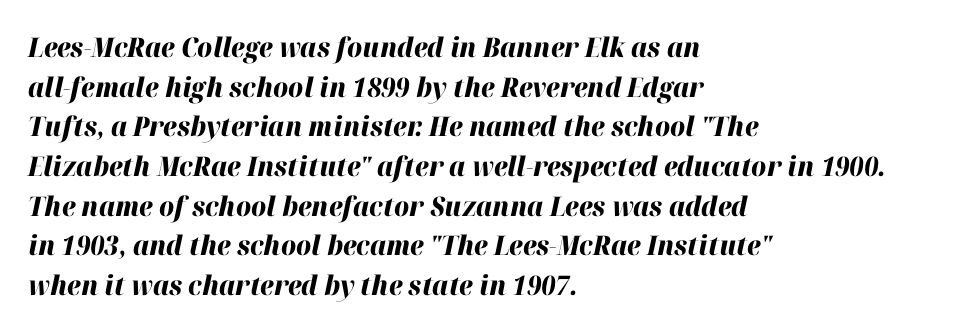
The image shows 27 px bold type, italic (leaning right); set left-aligned, normal line spacing (1.47x), normal letter spacing, not underlined.
